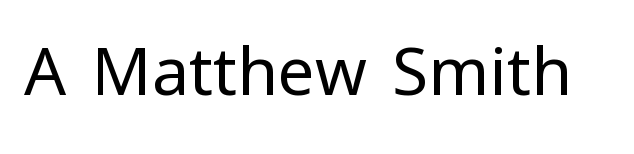
Q: Is the text bold? A: No.
Q: Is the text italic (slanted)? A: No, it is upright.
Q: Is the typeface a serif or a sans-serif typeface? A: Sans-serif.
Q: Is the text underlined? A: No.
Q: Is the spacing between letters normal or unusually wide? A: Normal.
Q: Width (condensed, normal, or wide)? A: Normal.
Q: Stroke contrast? A: Low.
Q: x-height? A: Medium.
Q: Monospaced? A: No.
